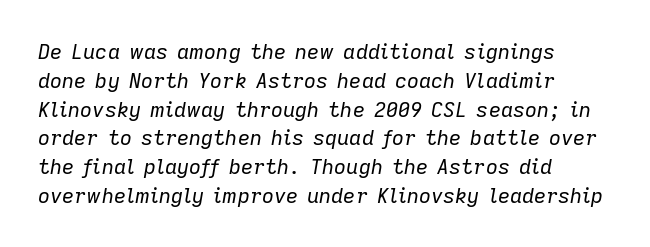
If you drew a ruler down the left edge, every line would touch it. The zone under the glyphs is completely vacant. Each stroke keeps to a modest, everyday thickness or less. The horizontal fit of the characters is conventional and even. Students, observe: this is what conventionally led text looks like.
